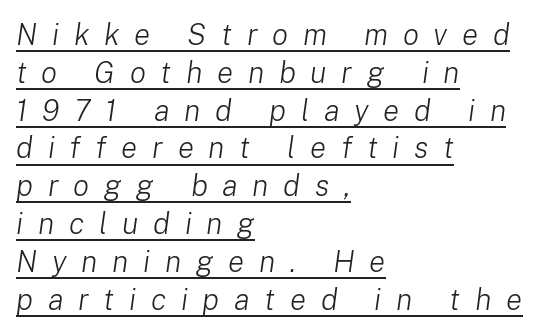
The image shows 30 px light type, italic (leaning right); set left-aligned, normal line spacing (1.26x), unusually wide letter spacing (+0.49 em), underlined; low stroke contrast and a medium x-height.
